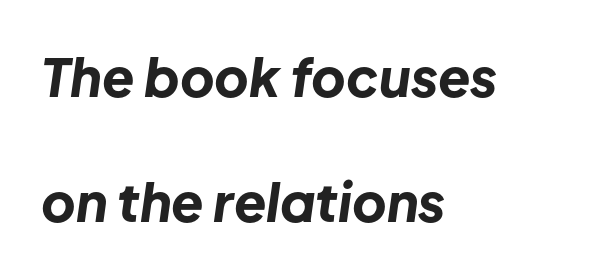
{"italic": "yes", "lean": "right", "slant_degrees": 8, "bold": "yes", "weight": "bold", "width": "normal", "stroke_contrast": "low", "x_height": "medium", "monospaced": "no", "underline": "no", "align": "left", "line_spacing": "loose", "line_spacing_ratio": 2.36, "letter_spacing": "normal", "letter_spacing_em": 0.0, "glyph_px": 53}
